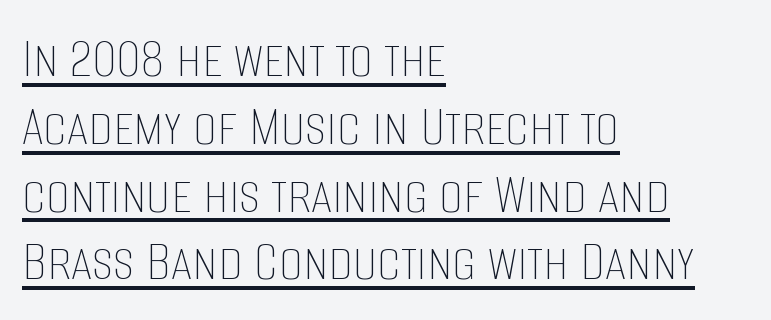
The image shows 60 px thin, condensed type, upright; set left-aligned, tight line spacing (1.13x), normal letter spacing, underlined; low stroke contrast and a large x-height.
